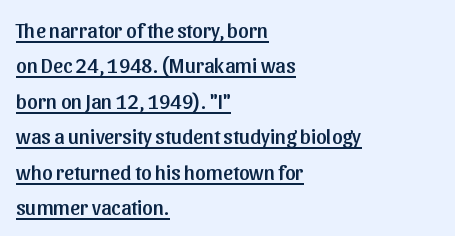
{"italic": "no", "underline": "yes", "align": "left", "line_spacing": "normal", "line_spacing_ratio": 1.69, "letter_spacing": "normal", "letter_spacing_em": 0.0, "glyph_px": 21}
